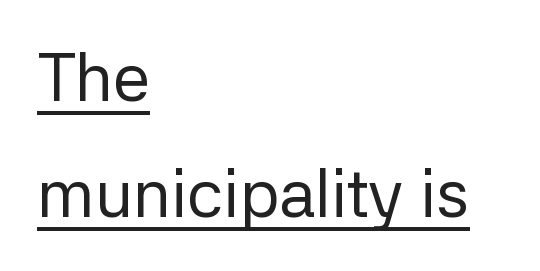
Q: Is the text bold? A: No.
Q: Is the text italic (slanted)? A: No, it is upright.
Q: Is the typeface a serif or a sans-serif typeface? A: Sans-serif.
Q: Is the text underlined? A: Yes.
Q: How is the paragraph aligned? A: Left-aligned.
Q: Is the spacing between letters normal or unusually wide? A: Normal.
Q: Width (condensed, normal, or wide)? A: Normal.
Q: Stroke contrast? A: Low.
Q: x-height? A: Medium.
Q: Monospaced? A: No.
